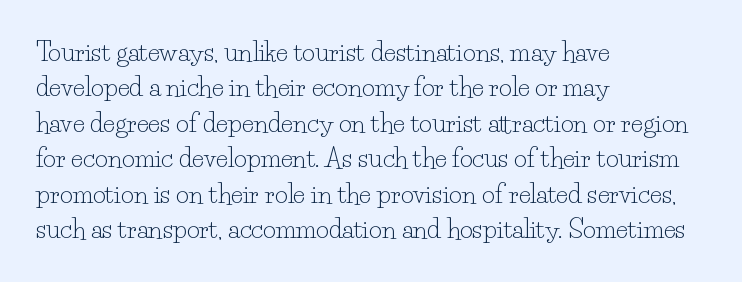
Q: Is the text bold? A: No.
Q: Is the text italic (slanted)? A: No, it is upright.
Q: Is the text underlined? A: No.
Q: How is the paragraph aligned? A: Left-aligned.
Q: Is the spacing between letters normal or unusually wide? A: Normal.
Q: Is the spacing between lines tight, normal or loose? A: Normal.
